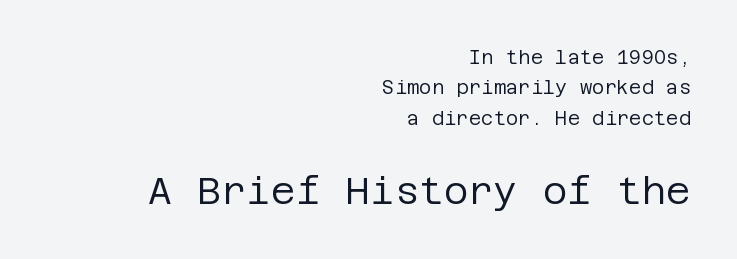
Q: Is the text bold? A: No.
Q: Is the text italic (slanted)? A: No, it is upright.
Q: Is the typeface a serif or a sans-serif typeface? A: Sans-serif.
Q: Is the text underlined? A: No.
Q: How is the paragraph aligned? A: Right-aligned.
Q: Is the spacing between letters normal or unusually wide? A: Normal.
Q: Is the spacing between lines tight, normal or loose? A: Normal.
Q: Which block of text is set in a larger size, the first (top) or the second (bottom)? A: The second (bottom) one.
Q: Width (condensed, normal, or wide)? A: Normal.
Q: Stroke contrast? A: Low.
Q: x-height? A: Large.
